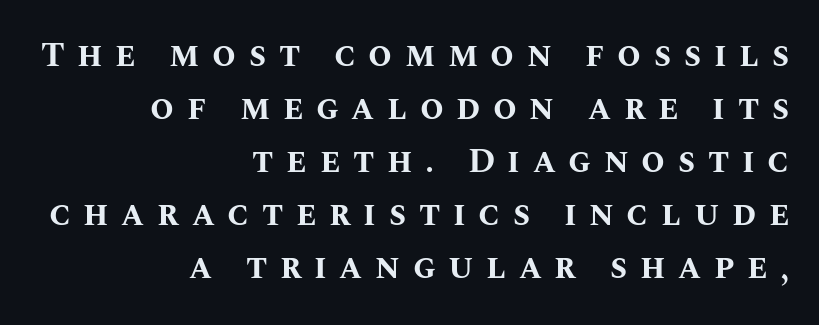
{"italic": "no", "bold": "yes", "weight": "bold", "width": "normal", "stroke_contrast": "medium", "x_height": "large", "monospaced": "no", "underline": "no", "align": "right", "line_spacing": "normal", "line_spacing_ratio": 1.56, "letter_spacing": "wide", "letter_spacing_em": 0.37, "glyph_px": 34}
